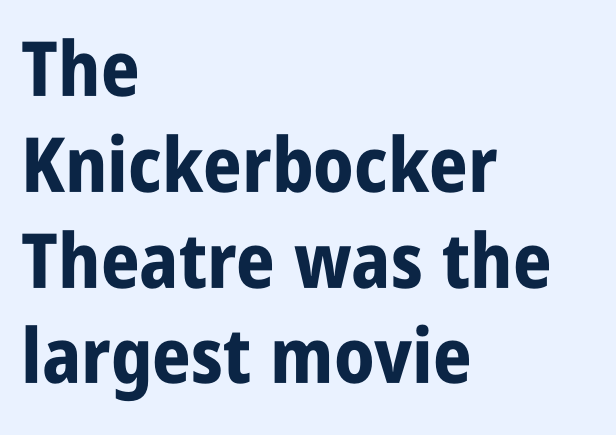
A typesetter would mark this as roman, not italic. Each new line begins a customary step beneath the previous one. The baseline area is clear. This rendering uses left alignment, leaving the right contour irregular. The glyphs in this specimen are sans serif. The passage shown is typed in a proportional face where columns would drift.
